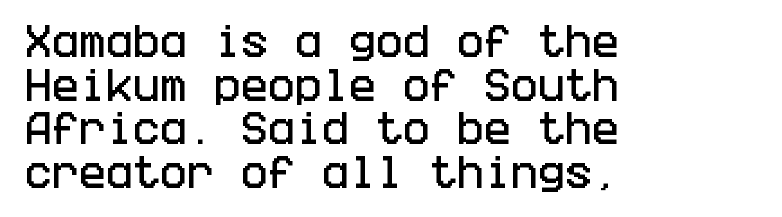
The image shows 36 px condensed sans-serif type, upright; set left-aligned, line spacing 1.21x, normal letter spacing, not underlined; low stroke contrast and a large x-height.
